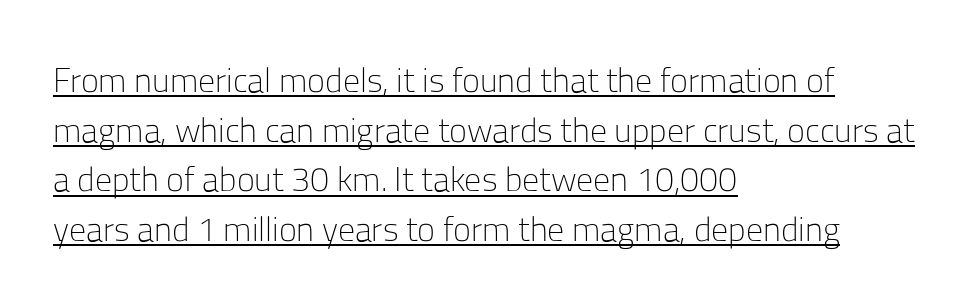
Does the lettering tilt? It doesn't — this is upright. Think of a printed novel: that variable character pitch is what you see here. Spacing between characters is what you'd get straight out of the box. Reading down the block, your eye returns to a fixed left position each line. These characters rest on top of a visible drawn line.
